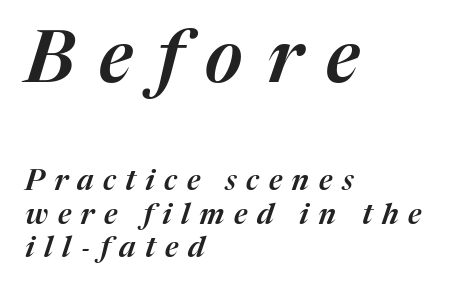
Q: Is the text italic (slanted)? A: Yes, it leans right by about 17 degrees.
Q: Is the text underlined? A: No.
Q: How is the paragraph aligned? A: Left-aligned.
Q: Is the spacing between letters normal or unusually wide? A: Unusually wide.
Q: Is the spacing between lines tight, normal or loose? A: Tight.
Q: Which block of text is set in a larger size, the first (top) or the second (bottom)? A: The first (top) one.
Q: Width (condensed, normal, or wide)? A: Normal.
Q: Stroke contrast? A: Medium.
Q: x-height? A: Medium.
Q: Monospaced? A: No.
